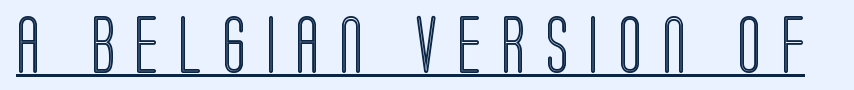
Q: Is the text italic (slanted)? A: No, it is upright.
Q: Is the text underlined? A: Yes.
Q: Is the spacing between letters normal or unusually wide? A: Unusually wide.
Q: Width (condensed, normal, or wide)? A: Condensed.
Q: x-height? A: Large.
Q: Monospaced? A: No.
